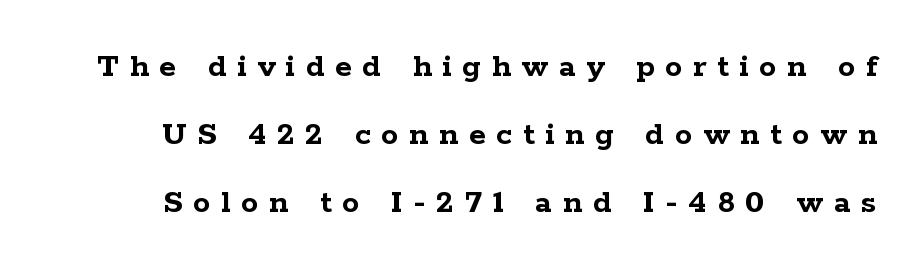
Old-style or modern, the face here clearly has serifs. Strong, thick strokes mark this as bold type. Loose tracking; the words dissolve into strings of separated letters. The space between consecutive lines is lavish. Is this a fixed-width face? No — the glyphs have proportional, varying widths. Tall strokes in this sample are plumb rather than angled.
